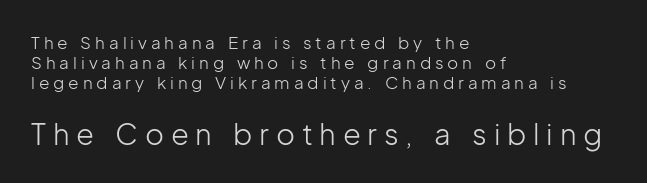
{"serif": "no", "italic": "no", "bold": "no", "weight": "light", "width": "normal", "stroke_contrast": "low", "x_height": "medium", "monospaced": "no", "underline": "no", "align": "left", "line_spacing_ratio": 1.17, "letter_spacing": "wide", "letter_spacing_em": 0.23, "larger_block": "second", "size_ratio": 1.71, "glyph_px": 29}
